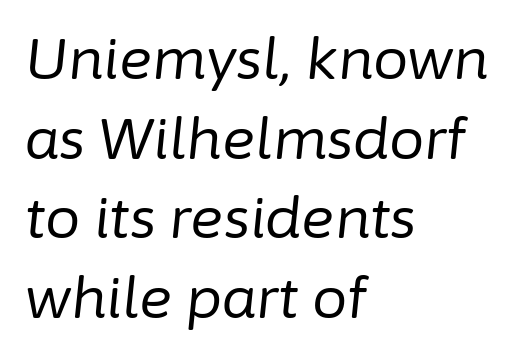
All the whitespace from short lines collects on the right. Leading: standard. Check under the words: just untouched page. The typeface has the unassuming heft of standard copy or less. Here the designer chose a conventional face with non-uniform glyph widths. What stands out about the letter spacing? Nothing — it is the standard amount.
